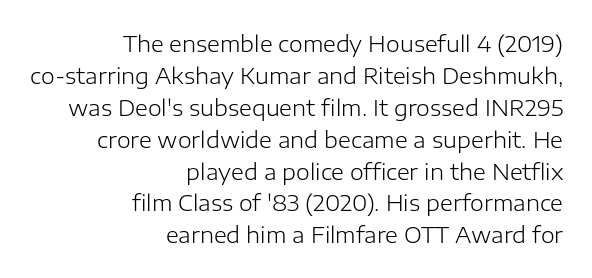
{"italic": "no", "bold": "no", "underline": "no", "align": "right", "line_spacing": "normal", "line_spacing_ratio": 1.45, "letter_spacing": "normal", "letter_spacing_em": 0.0, "glyph_px": 22}
